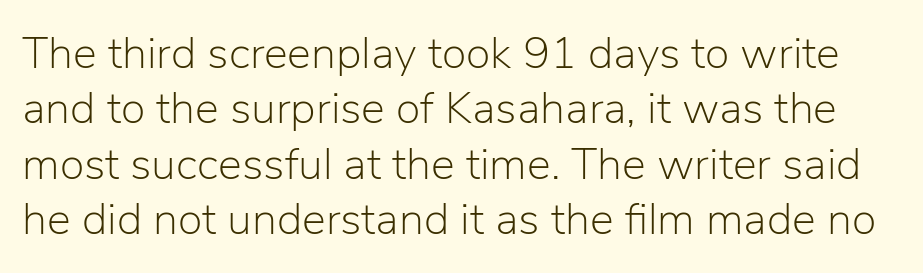
The image shows 45 px light sans-serif type, upright; set line spacing 1.23x, normal letter spacing, not underlined; low stroke contrast and a medium x-height.
